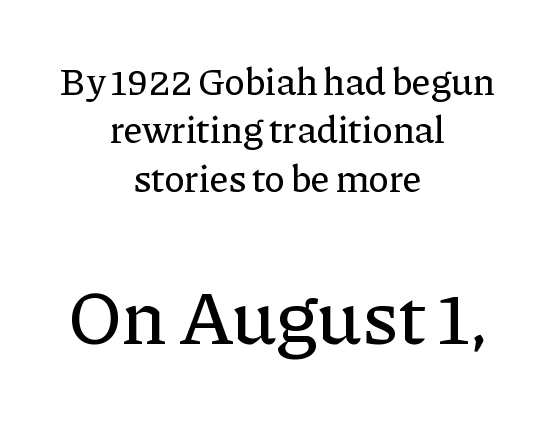
The image shows 77 px serif type, upright; set centered, normal line spacing (1.27x), normal letter spacing, not underlined; the second (bottom) block is 2.03x larger; low stroke contrast and a medium x-height.
